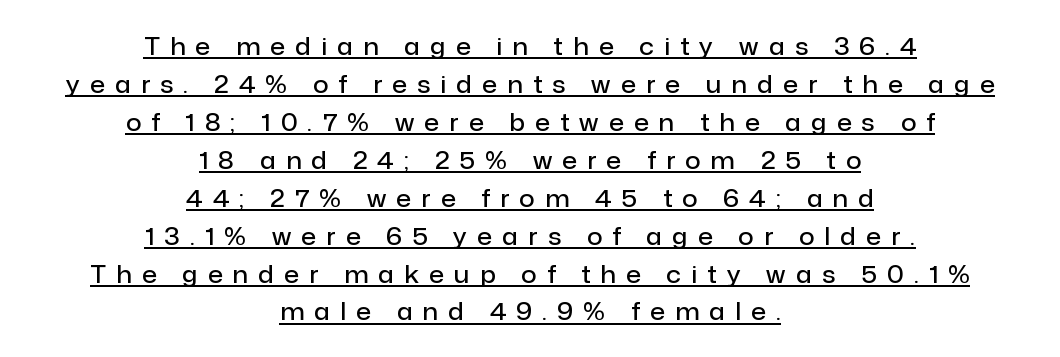
A semibold gives these letters moderate extra thickness, short of bold. Does the copy run flush right? No — it is centered line by line. This sample uses an upright cut, with every glyph sitting square on the baseline. This rendering widens character spacing well past its baseline value. The rendering uses the underline text-decoration.
